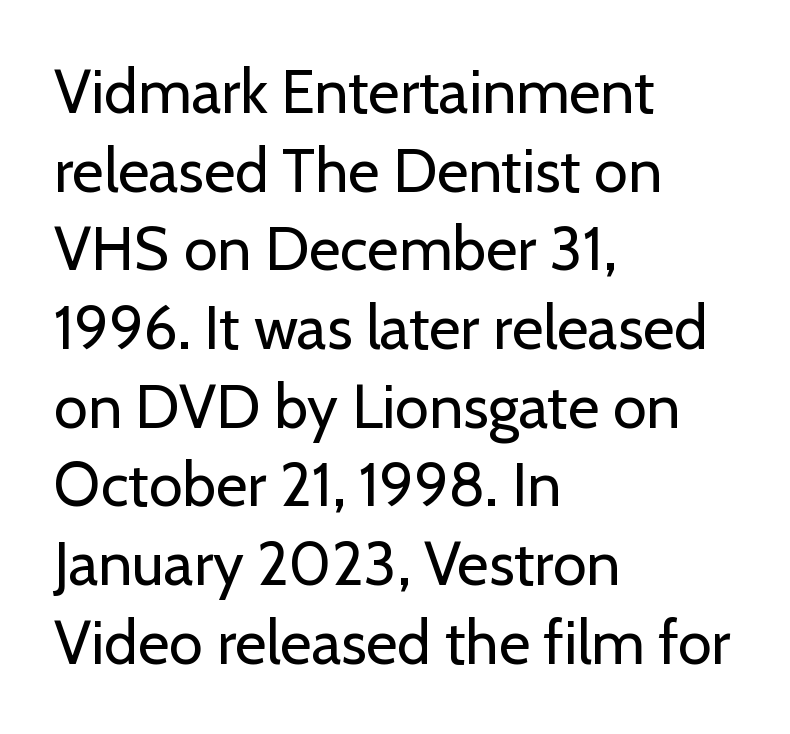
{"serif": "no", "italic": "no", "bold": "no", "weight": "regular", "width": "normal", "stroke_contrast": "low", "x_height": "medium", "monospaced": "no", "underline": "no", "align": "left", "line_spacing": "normal", "line_spacing_ratio": 1.29, "letter_spacing": "normal", "letter_spacing_em": 0.0, "glyph_px": 61}
